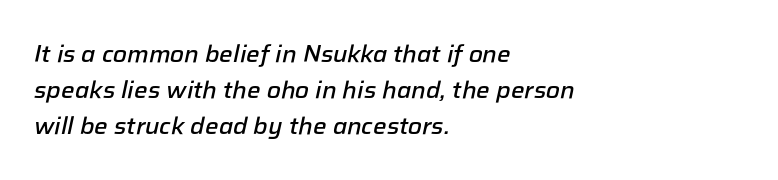
The image shows 24 px text type, italic (leaning right); set left-aligned, normal line spacing (1.51x), normal letter spacing, not underlined.
